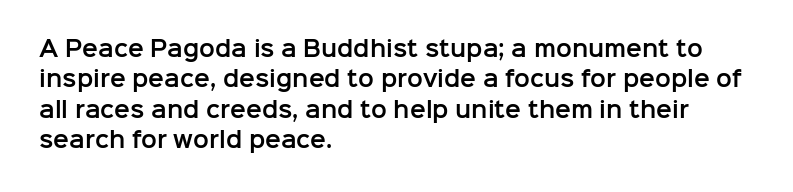
{"italic": "no", "underline": "no", "align": "left", "line_spacing": "normal", "line_spacing_ratio": 1.45, "letter_spacing": "normal", "letter_spacing_em": 0.0, "glyph_px": 21}
